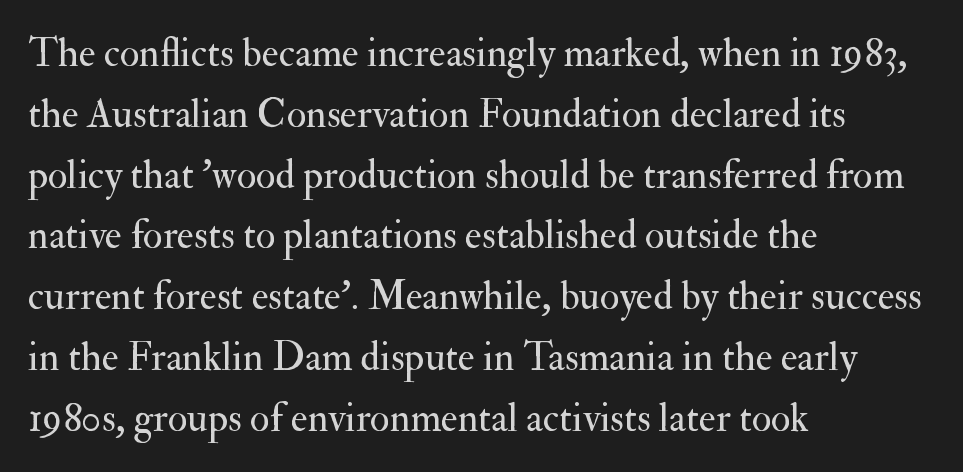
{"serif": "yes", "italic": "no", "bold": "no", "weight": "regular", "width": "normal", "stroke_contrast": "medium", "x_height": "small", "monospaced": "no", "underline": "no", "align": "left", "line_spacing": "normal", "line_spacing_ratio": 1.52, "letter_spacing": "normal", "letter_spacing_em": 0.0, "glyph_px": 40}
